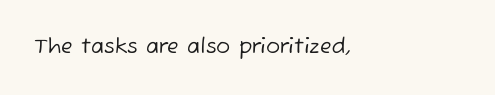
Unmarked baselines from the first word to the last. The letters sit at their default tracking, neither squeezed nor spread. The characters are drawn with everyday or finer stroke widths. Every row of glyphs begins at an identical x-position on the left.
